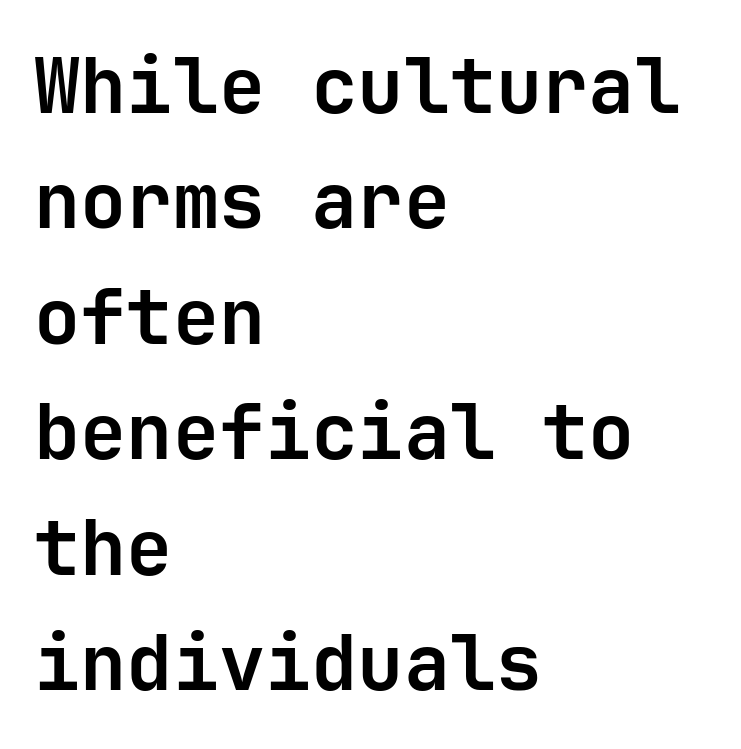
Just letters on the line, the space beneath them empty. The face used here is rendered with its standard letterfit. Rendered with straight, roman letterforms. Note the uniform advance width — an 'i' takes as much space as an 'm'. Where is the straight margin? On the left. The characters display no serif detailing; their extremities are plain.
